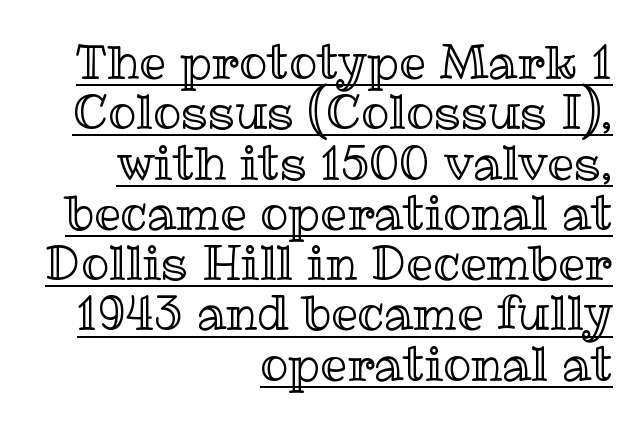
Q: Is the text italic (slanted)? A: No, it is upright.
Q: Is the text underlined? A: Yes.
Q: How is the paragraph aligned? A: Right-aligned.
Q: Is the spacing between letters normal or unusually wide? A: Normal.
Q: Is the spacing between lines tight, normal or loose? A: Tight.
Q: Width (condensed, normal, or wide)? A: Normal.
Q: x-height? A: Medium.
Q: Monospaced? A: No.
